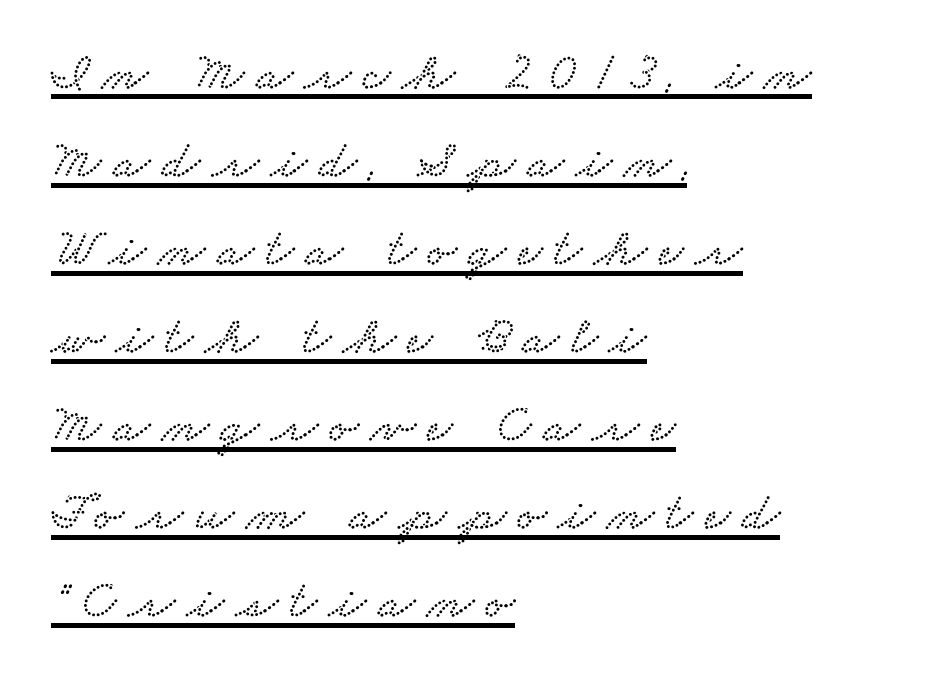
{"serif": "yes", "width": "wide", "stroke_contrast": "low", "x_height": "small", "monospaced": "no", "underline": "yes", "align": "left", "line_spacing": "normal", "line_spacing_ratio": 1.63, "letter_spacing": "wide", "letter_spacing_em": 0.22, "glyph_px": 54}
